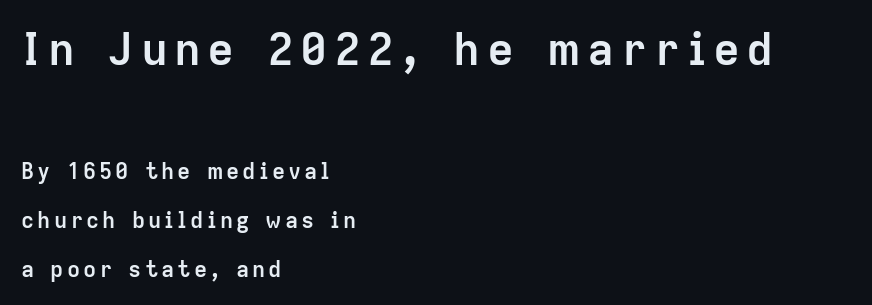
Q: Is the text bold? A: Yes.
Q: Is the text italic (slanted)? A: No, it is upright.
Q: Is the typeface a serif or a sans-serif typeface? A: Sans-serif.
Q: Is the text underlined? A: No.
Q: How is the paragraph aligned? A: Left-aligned.
Q: Is the spacing between lines tight, normal or loose? A: Loose.
Q: Which block of text is set in a larger size, the first (top) or the second (bottom)? A: The first (top) one.
Q: Width (condensed, normal, or wide)? A: Normal.
Q: Stroke contrast? A: Low.
Q: x-height? A: Medium.
Q: Monospaced? A: No.
